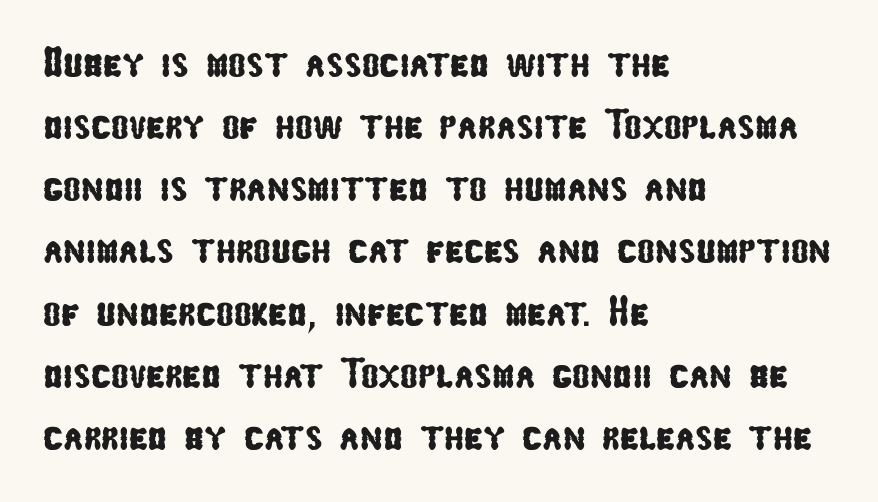
{"serif": "no", "width": "condensed", "stroke_contrast": "low", "x_height": "medium", "monospaced": "no", "underline": "no", "align": "left", "line_spacing": "normal", "line_spacing_ratio": 1.48, "letter_spacing": "normal", "letter_spacing_em": 0.0, "glyph_px": 42}
